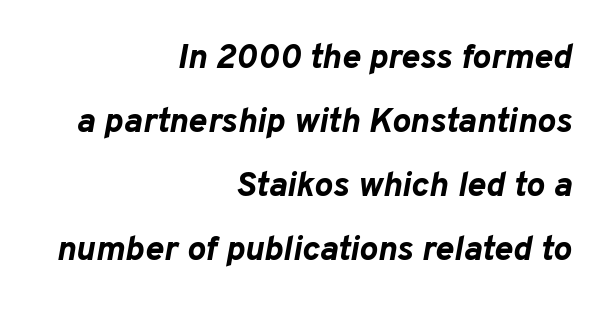
Varying glyph widths throughout — classic text-font behaviour. Honestly, the letter spacing is just normal — you wouldn't notice it. The string is rendered with underlining switched off. The rendering applies a slant to the glyphs. These lines stack with their right ends in a neat column. The sample has been set heavy, in full bold.
